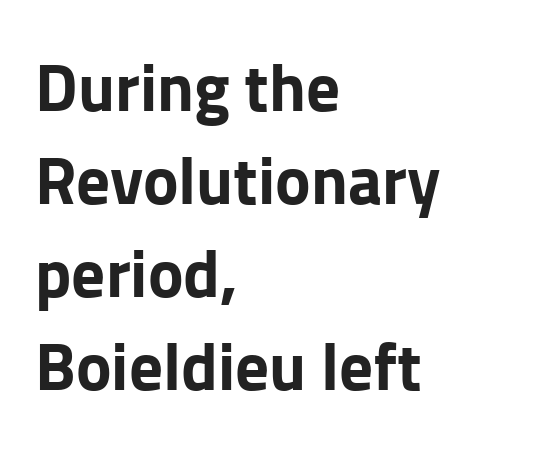
The passage shown stacks its lines at a standard gap. These words are printed bold, with thick strokes throughout. If you drew a line through each stem, it would be perfectly vertical. Nobody touched the tracking dial on this one. Observe the absence of serifs on each vertical stroke in this sample.
